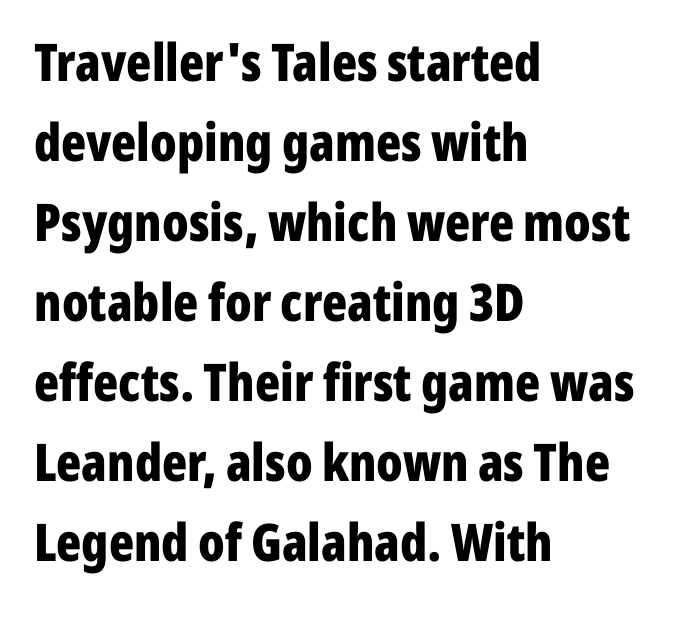
The typesetter chose a ragged-right arrangement here. Whoever set this chose a conventional vertical rhythm. Varying glyph widths throughout — classic text-font behaviour. Grotesque or geometric, the face here clearly has no serifs.
